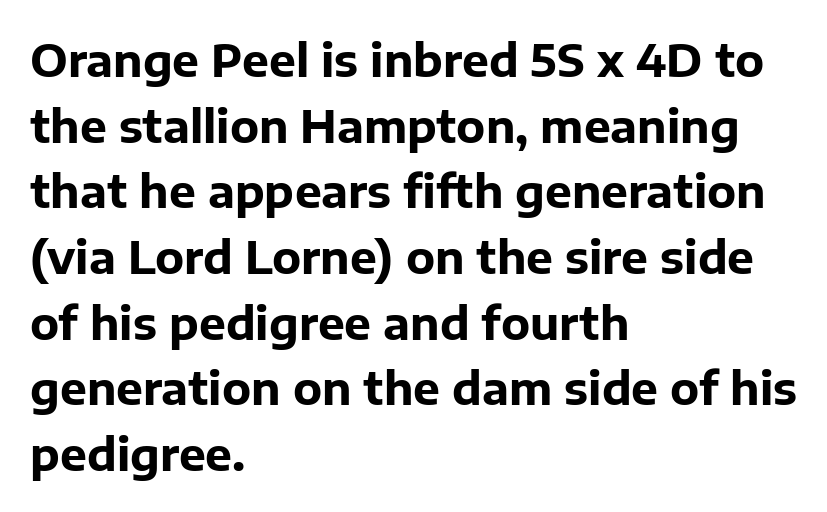
Q: Is the text bold? A: Yes.
Q: Is the text italic (slanted)? A: No, it is upright.
Q: Is the typeface a serif or a sans-serif typeface? A: Sans-serif.
Q: Is the text underlined? A: No.
Q: How is the paragraph aligned? A: Left-aligned.
Q: Is the spacing between letters normal or unusually wide? A: Normal.
Q: Is the spacing between lines tight, normal or loose? A: Normal.
Q: Width (condensed, normal, or wide)? A: Normal.
Q: Stroke contrast? A: Low.
Q: x-height? A: Medium.
Q: Monospaced? A: No.
